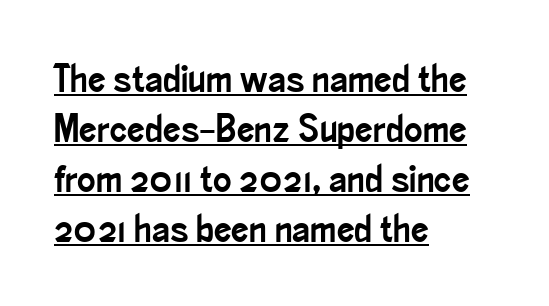
Q: Is the text italic (slanted)? A: No, it is upright.
Q: Is the typeface a serif or a sans-serif typeface? A: Sans-serif.
Q: Is the text underlined? A: Yes.
Q: How is the paragraph aligned? A: Left-aligned.
Q: Is the spacing between letters normal or unusually wide? A: Normal.
Q: Is the spacing between lines tight, normal or loose? A: Normal.
Q: Width (condensed, normal, or wide)? A: Condensed.
Q: Stroke contrast? A: Low.
Q: x-height? A: Small.
Q: Monospaced? A: No.
